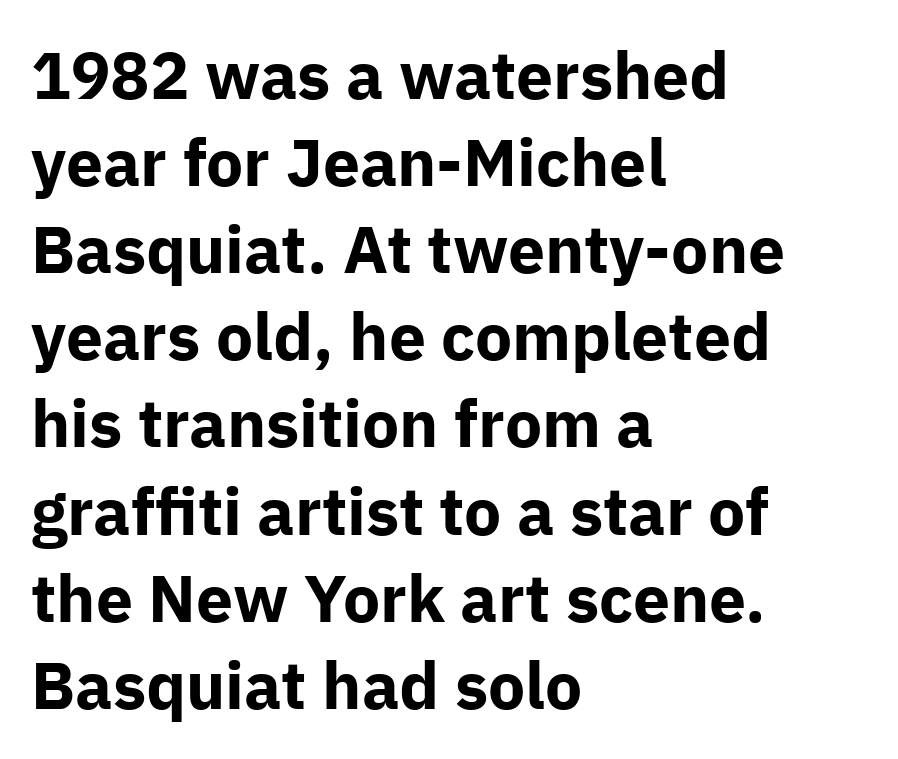
Honestly, the letter spacing is just normal — you wouldn't notice it. The lettering stays uniformly vertical, giving the passage a roman look. This block has exactly the height ordinary leading produces. The strokes are fattened all the way to bold. Unlike a traditional serif, this face leaves its strokes unadorned.
